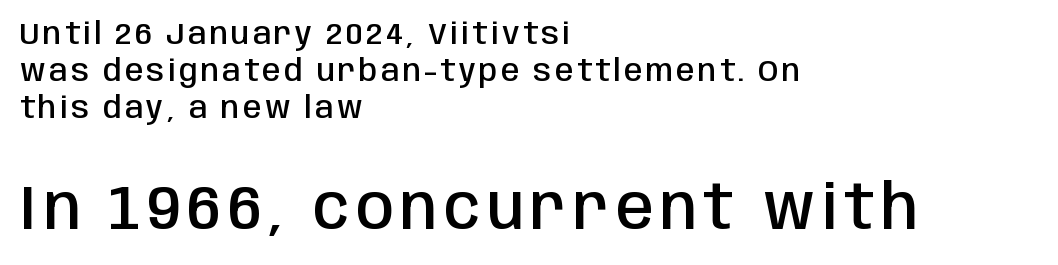
Q: Is the text bold? A: Semi-bold.
Q: Is the text italic (slanted)? A: No, it is upright.
Q: Is the typeface a serif or a sans-serif typeface? A: Sans-serif.
Q: Is the text underlined? A: No.
Q: How is the paragraph aligned? A: Left-aligned.
Q: Which block of text is set in a larger size, the first (top) or the second (bottom)? A: The second (bottom) one.
Q: Width (condensed, normal, or wide)? A: Condensed.
Q: Stroke contrast? A: Low.
Q: x-height? A: Large.
Q: Monospaced? A: No.
